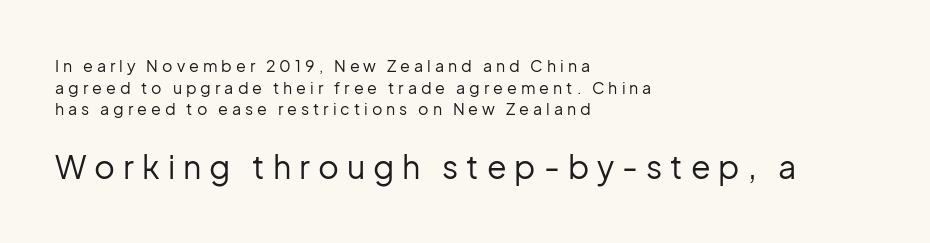
{"serif": "no", "italic": "no", "bold": "no", "weight": "regular", "width": "normal", "stroke_contrast": "low", "x_height": "medium", "monospaced": "no", "underline": "no", "align": "left", "line_spacing": "normal", "line_spacing_ratio": 1.35, "letter_spacing": "wide", "letter_spacing_em": 0.25, "larger_block": "second", "size_ratio": 2.0, "glyph_px": 32}
